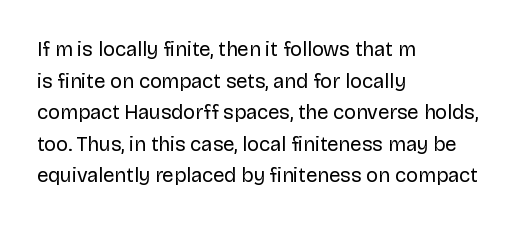
Teacher's note: observe the even left margin — that is flush-left alignment. The passage shown is not underscored anywhere. The rendering uses a moderate line-height, typical for paragraphs. Ascenders rise straight up at ninety degrees. Nobody touched the tracking dial on this one.
